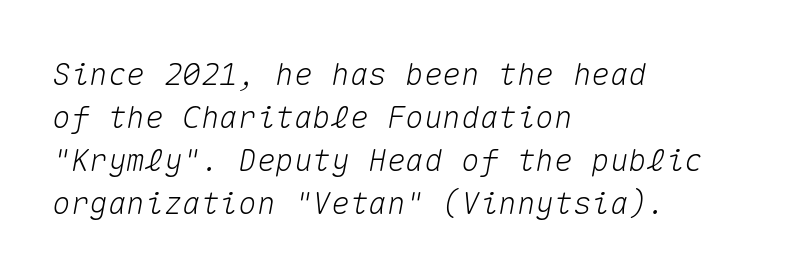
Q: Is the text italic (slanted)? A: Yes, it leans right by about 10 degrees.
Q: Is the text underlined? A: No.
Q: How is the paragraph aligned? A: Left-aligned.
Q: Is the spacing between letters normal or unusually wide? A: Normal.
Q: Is the spacing between lines tight, normal or loose? A: Normal.
Q: Width (condensed, normal, or wide)? A: Normal.
Q: Stroke contrast? A: Medium.
Q: x-height? A: Medium.
Q: Monospaced? A: Yes.
